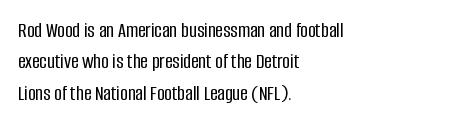
Q: Is the text italic (slanted)? A: No, it is upright.
Q: Is the text underlined? A: No.
Q: How is the paragraph aligned? A: Left-aligned.
Q: Is the spacing between letters normal or unusually wide? A: Normal.
Q: Is the spacing between lines tight, normal or loose? A: Normal.
